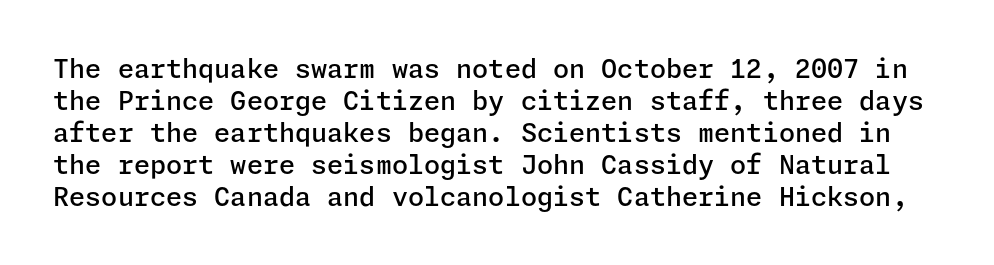
The image shows 26 px text type, upright; set line spacing 1.23x, normal letter spacing, not underlined.
